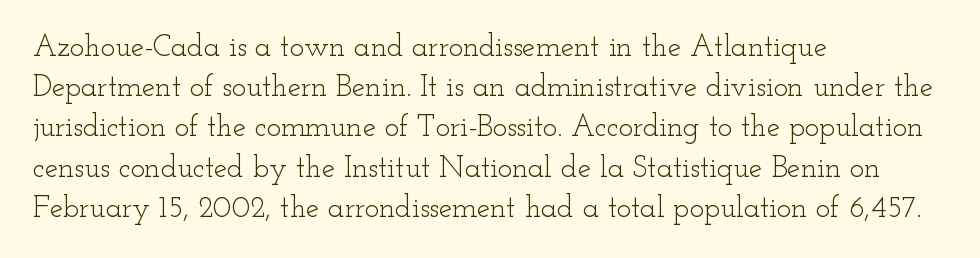
Unlike italic type, these characters show no tilt at all. Characters follow at the spacing the type designer built in. Look at the bottom of the vertical strokes: they flare into serifs here. Weight: not bold — regular or lighter.
